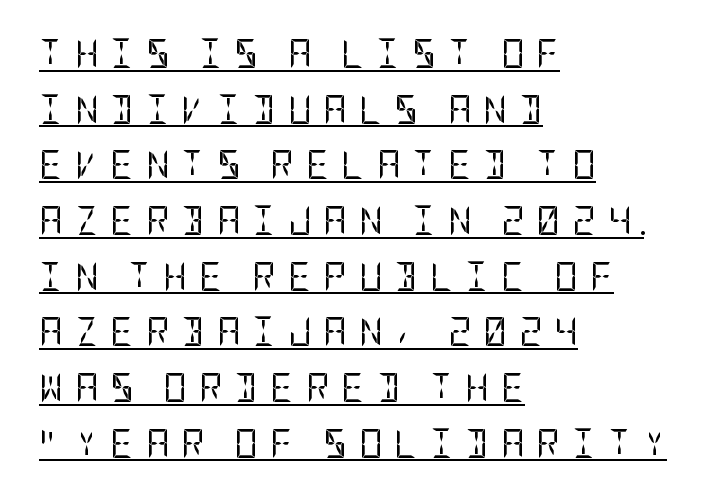
Q: Is the text bold? A: No.
Q: Is the text italic (slanted)? A: No, it is upright.
Q: Is the typeface a serif or a sans-serif typeface? A: Sans-serif.
Q: Is the text underlined? A: Yes.
Q: How is the paragraph aligned? A: Left-aligned.
Q: Is the spacing between letters normal or unusually wide? A: Unusually wide.
Q: Is the spacing between lines tight, normal or loose? A: Loose.
Q: Width (condensed, normal, or wide)? A: Condensed.
Q: Stroke contrast? A: Low.
Q: x-height? A: Large.
